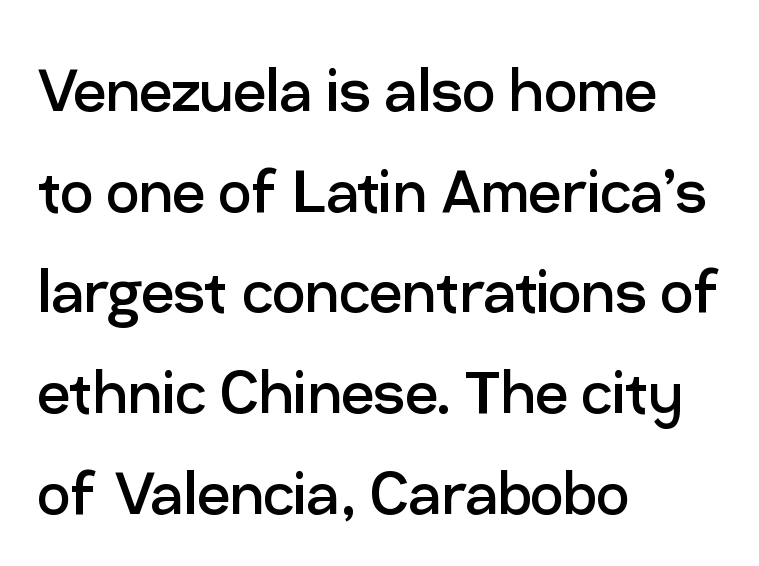
The image shows 73 px regular-weight sans-serif type, upright; set left-aligned, normal line spacing (1.38x), normal letter spacing, not underlined; low stroke contrast and a medium x-height.
